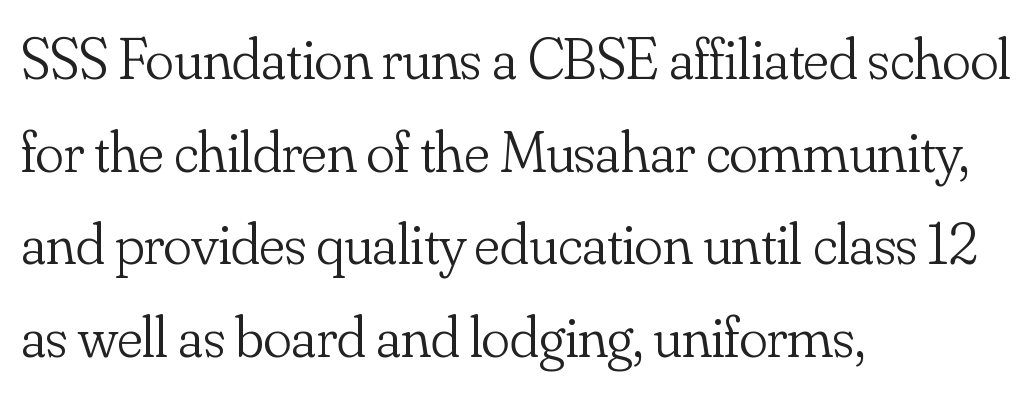
Think of a printed novel: that variable character pitch is what you see here. Posture: upright roman. Letters rest on an invisible, unmarked baseline. This sample uses plain, unmodified letter spacing. Counters stay open thanks to moderate or lighter strokes. One-word summary of the alignment: left.
